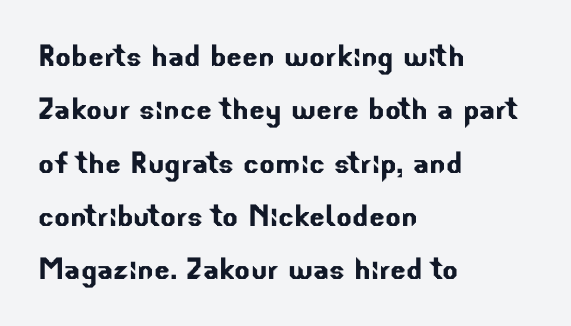
The image shows 37 px sans-serif type; set left-aligned, normal line spacing (1.44x), normal letter spacing, not underlined; low stroke contrast and a small x-height.
